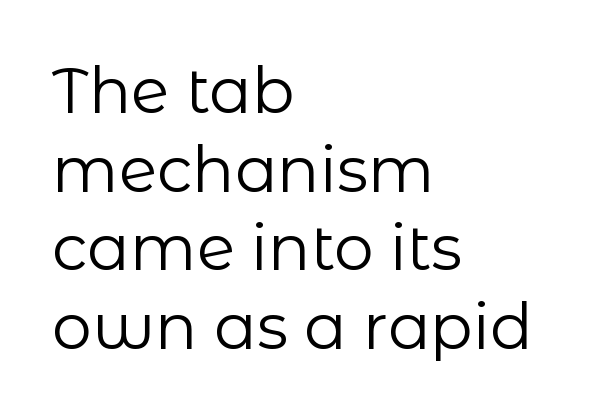
Q: Is the text bold? A: No.
Q: Is the text italic (slanted)? A: No, it is upright.
Q: Is the typeface a serif or a sans-serif typeface? A: Sans-serif.
Q: Is the text underlined? A: No.
Q: How is the paragraph aligned? A: Left-aligned.
Q: Is the spacing between letters normal or unusually wide? A: Normal.
Q: Is the spacing between lines tight, normal or loose? A: Normal.
Q: Width (condensed, normal, or wide)? A: Normal.
Q: Stroke contrast? A: Low.
Q: x-height? A: Medium.
Q: Monospaced? A: No.
